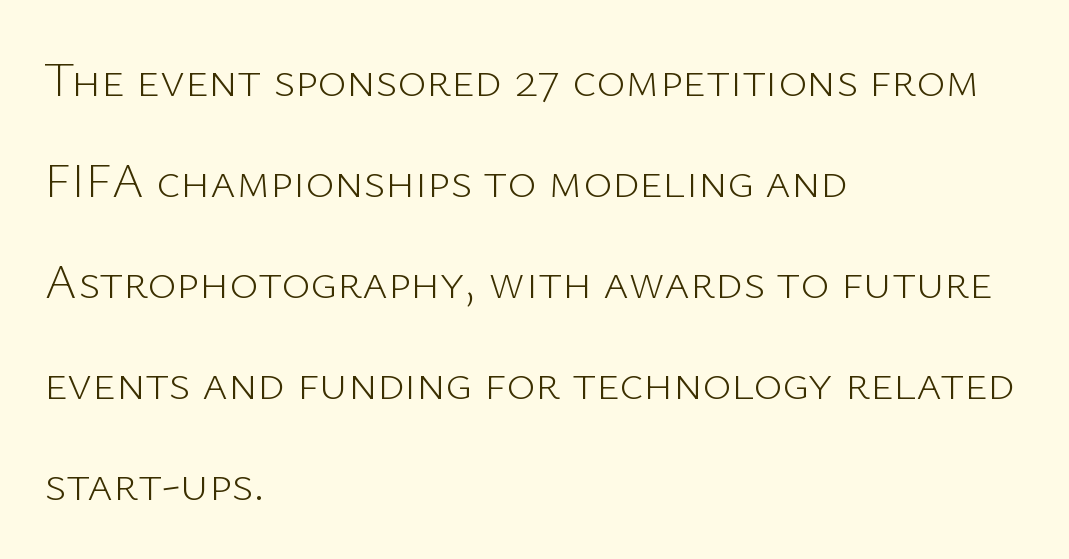
Q: Is the text bold? A: No.
Q: Is the text italic (slanted)? A: No, it is upright.
Q: Is the typeface a serif or a sans-serif typeface? A: Sans-serif.
Q: Is the text underlined? A: No.
Q: How is the paragraph aligned? A: Left-aligned.
Q: Is the spacing between letters normal or unusually wide? A: Normal.
Q: Is the spacing between lines tight, normal or loose? A: Loose.
Q: Width (condensed, normal, or wide)? A: Normal.
Q: Stroke contrast? A: Low.
Q: x-height? A: Medium.
Q: Monospaced? A: No.
